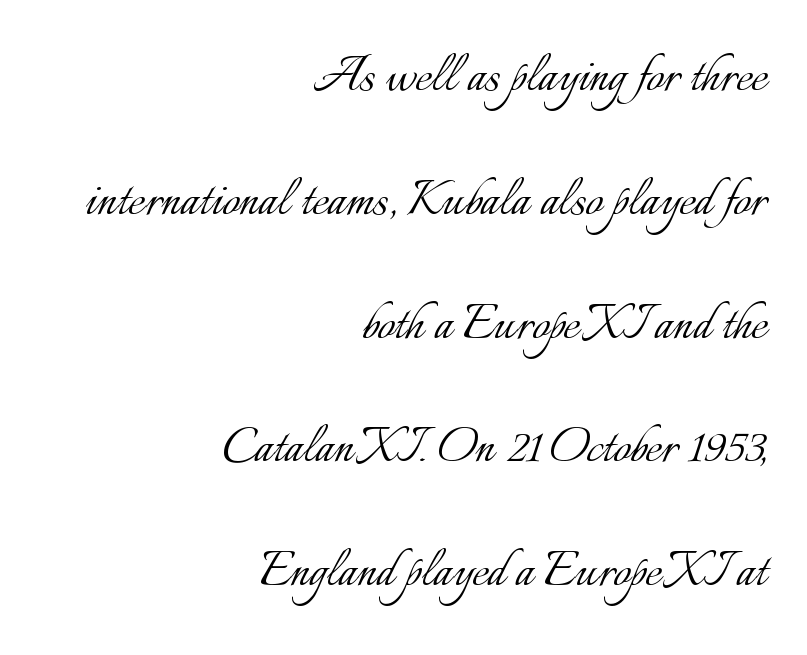
The image shows 61 px light type; set right-aligned, loose line spacing (2.03x), normal letter spacing, not underlined; low stroke contrast and a small x-height.
